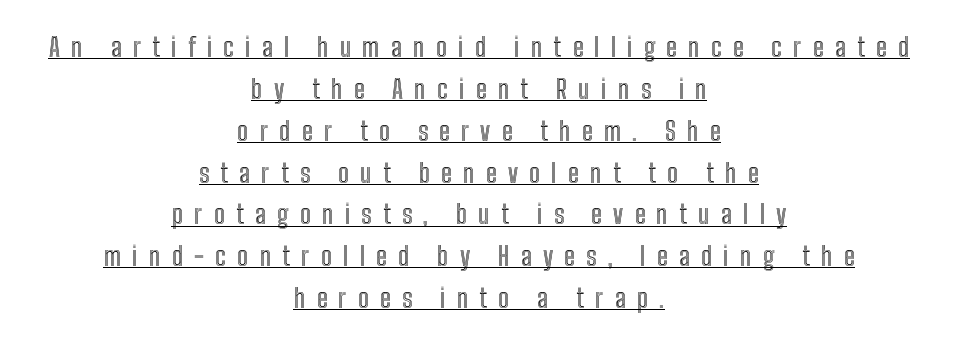
Q: Is the text italic (slanted)? A: No, it is upright.
Q: Is the text underlined? A: Yes.
Q: How is the paragraph aligned? A: Centered.
Q: Is the spacing between letters normal or unusually wide? A: Unusually wide.
Q: Is the spacing between lines tight, normal or loose? A: Normal.
